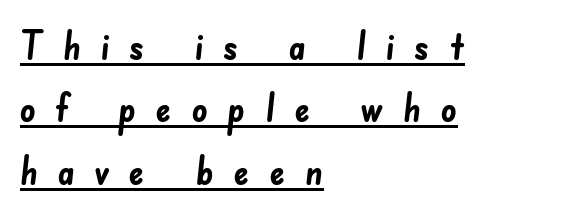
How are the letters spaced? Widely, with obvious added tracking. Every word sits above its own underline. Teacher's note: observe the even left margin — that is flush-left alignment. Notice how thick the strokes are: this is what a full bold looks like.
